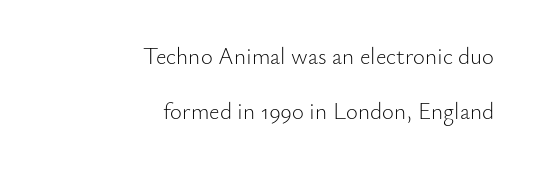
Q: Is the text bold? A: No.
Q: Is the text italic (slanted)? A: No, it is upright.
Q: Is the text underlined? A: No.
Q: How is the paragraph aligned? A: Right-aligned.
Q: Is the spacing between letters normal or unusually wide? A: Normal.
Q: Is the spacing between lines tight, normal or loose? A: Loose.
